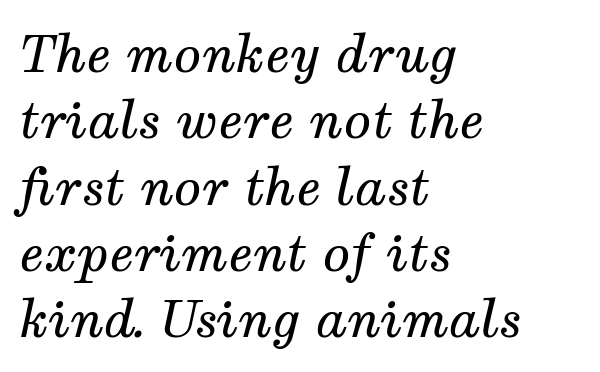
The image shows 51 px regular-weight serif type, italic (leaning right); set left-aligned, normal line spacing (1.3x), normal letter spacing, not underlined; medium stroke contrast and a medium x-height.
